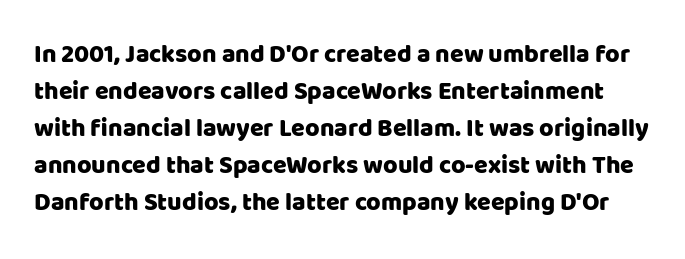
Q: Is the text italic (slanted)? A: No, it is upright.
Q: Is the text underlined? A: No.
Q: Is the spacing between letters normal or unusually wide? A: Normal.
Q: Is the spacing between lines tight, normal or loose? A: Normal.
